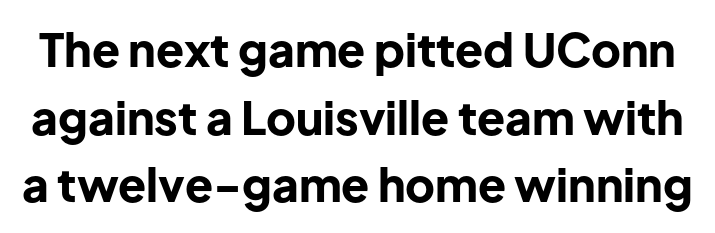
{"serif": "no", "italic": "no", "bold": "yes", "weight": "bold", "width": "normal", "stroke_contrast": "low", "x_height": "medium", "monospaced": "no", "underline": "no", "line_spacing": "normal", "line_spacing_ratio": 1.47, "letter_spacing": "normal", "letter_spacing_em": 0.0, "glyph_px": 46}
